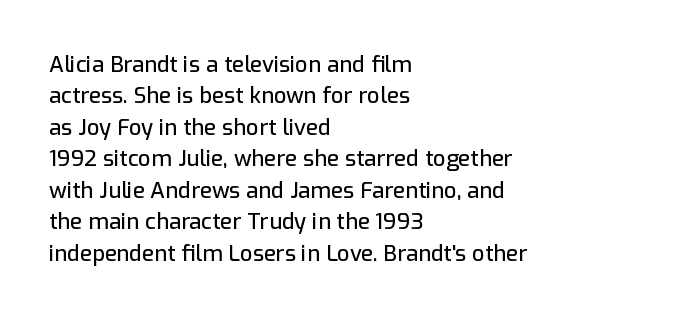
Q: Is the text italic (slanted)? A: No, it is upright.
Q: Is the text underlined? A: No.
Q: How is the paragraph aligned? A: Left-aligned.
Q: Is the spacing between letters normal or unusually wide? A: Normal.
Q: Is the spacing between lines tight, normal or loose? A: Normal.
